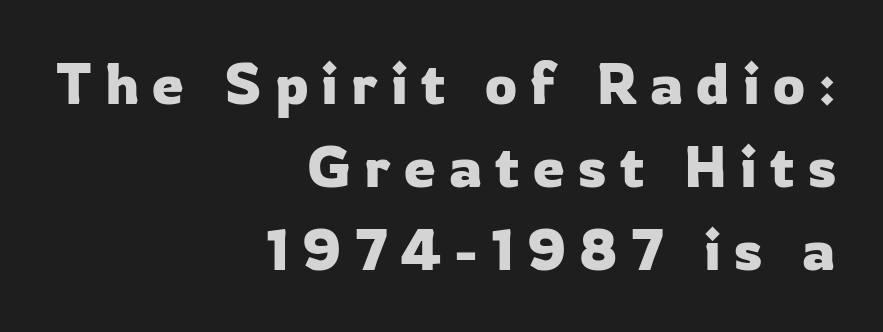
This block has exactly the height ordinary leading produces. Does the type have serifs? No, each stem ends abruptly. Here the designer chose a conventional face with non-uniform glyph widths. Tracking here is generous; glyphs stand well apart from one another. Right-aligned paragraph, ragged on the left.
